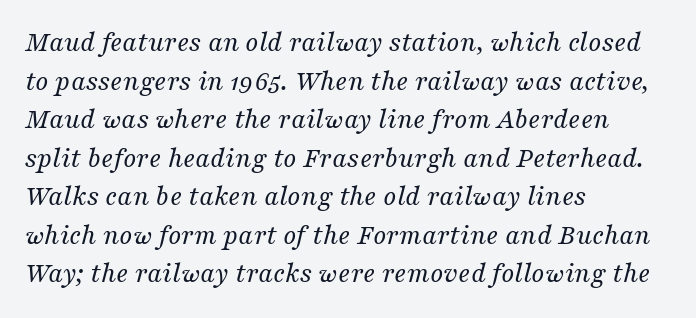
The image shows 29 px regular-weight serif type, italic (leaning right); set left-aligned, normal line spacing (1.33x), normal letter spacing, not underlined; medium stroke contrast and a medium x-height.
